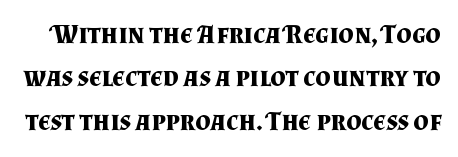
Each new line begins a customary step beneath the previous one. Is the type bold? Yes — the strokes are clearly thick and heavy. Unmarked baselines from the first word to the last. The tracking reads as untouched default to a designer's eye. The font's upright variant was chosen for this text.
